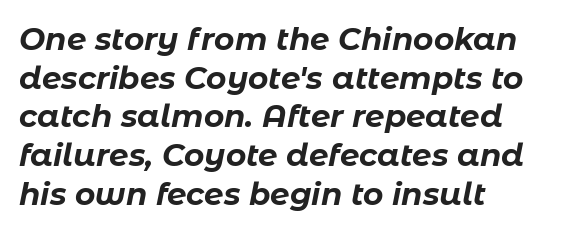
{"italic": "yes", "lean": "right", "slant_degrees": 11, "bold": "yes", "weight": "bold", "width": "normal", "stroke_contrast": "low", "x_height": "medium", "monospaced": "no", "underline": "no", "align": "left", "line_spacing": "normal", "line_spacing_ratio": 1.25, "letter_spacing": "normal", "letter_spacing_em": 0.0, "glyph_px": 31}
